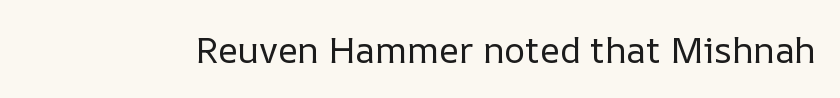
Bare-footed words on every line. Glyph-to-glyph distance matches everyday printed text. Note the varied advance widths — an 'i' is clearly narrower than an 'm'. Posture: straight, roman, zero tilt. The passage shown is not bold in any degree.
